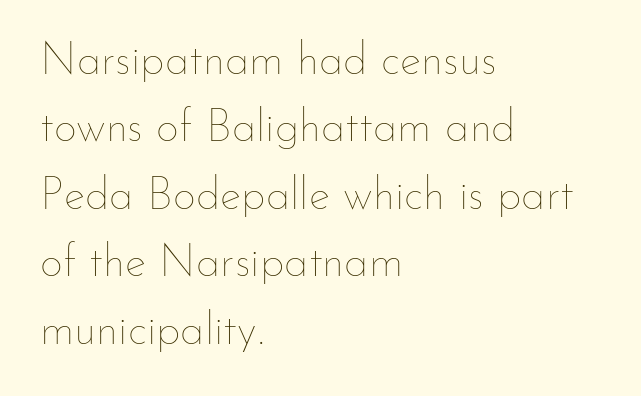
{"italic": "no", "bold": "no", "weight": "thin", "width": "normal", "stroke_contrast": "low", "x_height": "small", "monospaced": "no", "underline": "no", "align": "left", "line_spacing": "normal", "line_spacing_ratio": 1.5, "letter_spacing": "normal", "letter_spacing_em": 0.0, "glyph_px": 45}
